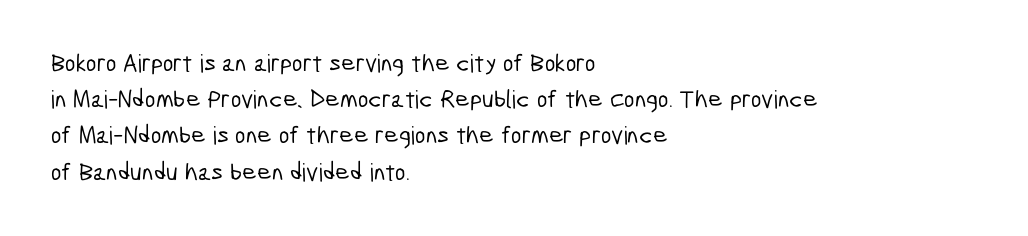
Q: Is the text underlined? A: No.
Q: How is the paragraph aligned? A: Left-aligned.
Q: Is the spacing between letters normal or unusually wide? A: Normal.
Q: Is the spacing between lines tight, normal or loose? A: Normal.
